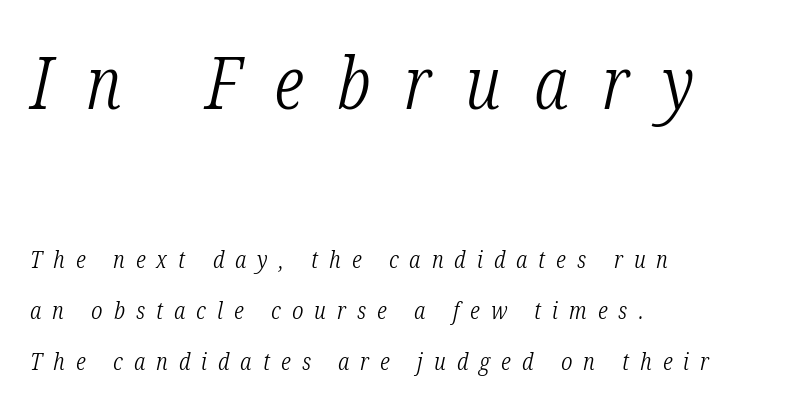
Q: Is the text bold? A: No.
Q: Is the text italic (slanted)? A: Yes, it leans right by about 12 degrees.
Q: Is the typeface a serif or a sans-serif typeface? A: Serif.
Q: Is the text underlined? A: No.
Q: How is the paragraph aligned? A: Left-aligned.
Q: Is the spacing between letters normal or unusually wide? A: Unusually wide.
Q: Is the spacing between lines tight, normal or loose? A: Loose.
Q: Which block of text is set in a larger size, the first (top) or the second (bottom)? A: The first (top) one.
Q: Width (condensed, normal, or wide)? A: Condensed.
Q: Stroke contrast? A: Low.
Q: x-height? A: Medium.
Q: Monospaced? A: No.
